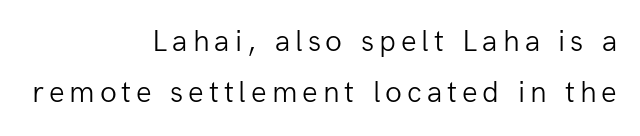
The passage shown is typeset with a sans-serif family. Every character sits straight up, as roman type does. Think of a printed novel: that variable character pitch is what you see here. The text block is weighted toward the right margin, trailing off unevenly leftward. Words float on clear page, feet unadorned.
